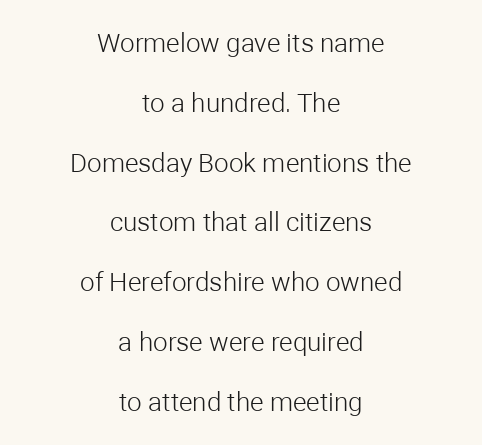
{"italic": "no", "bold": "no", "underline": "no", "align": "center", "line_spacing": "loose", "line_spacing_ratio": 2.3, "letter_spacing": "normal", "letter_spacing_em": 0.0, "glyph_px": 26}
